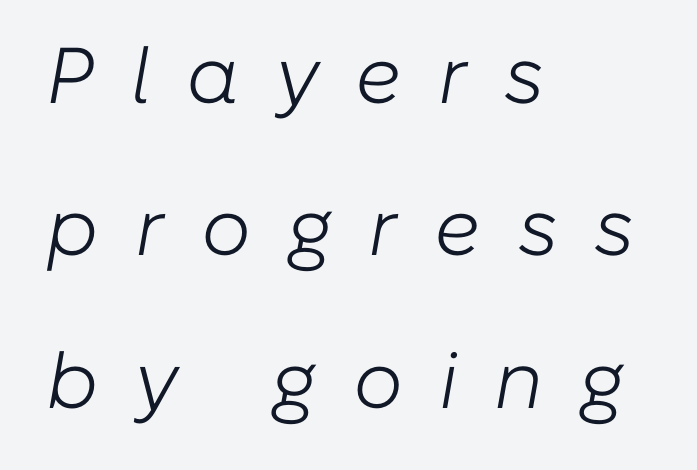
The image shows 79 px light type, italic (leaning right); set left-aligned, loose line spacing (1.93x), unusually wide letter spacing (+0.46 em), not underlined; low stroke contrast and a medium x-height.
